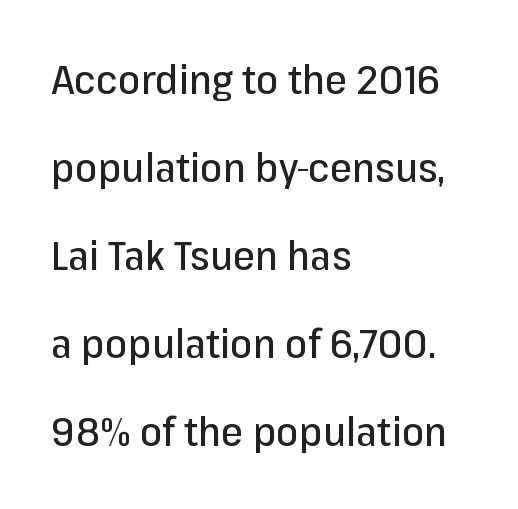
This rendering features lettering with no underline. Ascenders rise straight up at ninety degrees. These lines are composed in type without serifs. Glyph-to-glyph distance matches everyday printed text.
